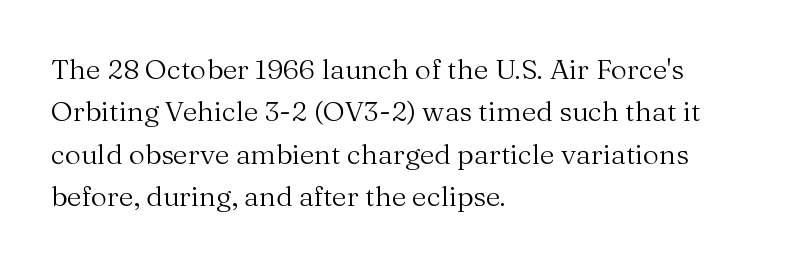
Q: Is the text bold? A: No.
Q: Is the text italic (slanted)? A: No, it is upright.
Q: Is the typeface a serif or a sans-serif typeface? A: Serif.
Q: Is the text underlined? A: No.
Q: How is the paragraph aligned? A: Left-aligned.
Q: Is the spacing between letters normal or unusually wide? A: Normal.
Q: Is the spacing between lines tight, normal or loose? A: Normal.
Q: Width (condensed, normal, or wide)? A: Normal.
Q: Stroke contrast? A: Medium.
Q: x-height? A: Medium.
Q: Monospaced? A: No.
